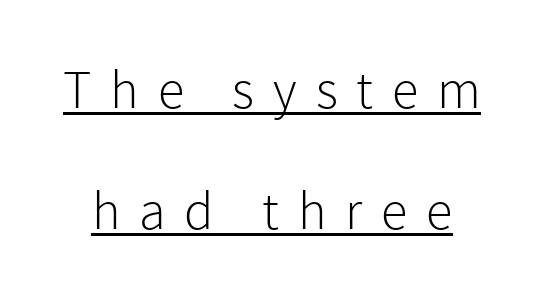
Q: Is the text bold? A: No.
Q: Is the text italic (slanted)? A: No, it is upright.
Q: Is the typeface a serif or a sans-serif typeface? A: Sans-serif.
Q: Is the text underlined? A: Yes.
Q: Is the spacing between letters normal or unusually wide? A: Unusually wide.
Q: Is the spacing between lines tight, normal or loose? A: Loose.
Q: Width (condensed, normal, or wide)? A: Normal.
Q: x-height? A: Medium.
Q: Monospaced? A: No.
